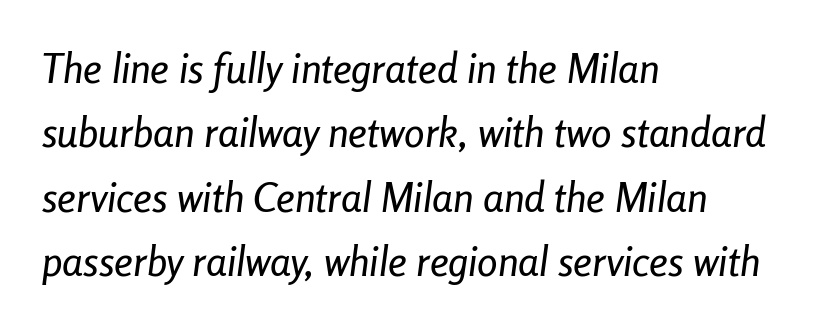
{"italic": "yes", "lean": "right", "slant_degrees": 8, "width": "condensed", "stroke_contrast": "low", "x_height": "medium", "monospaced": "no", "underline": "no", "align": "left", "line_spacing": "normal", "line_spacing_ratio": 1.57, "letter_spacing": "normal", "letter_spacing_em": 0.0, "glyph_px": 41}
